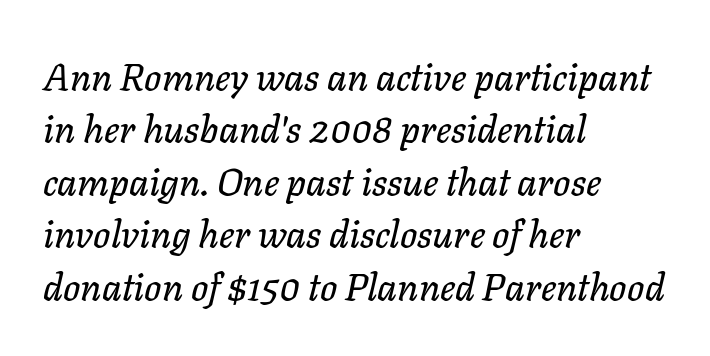
{"italic": "yes", "lean": "right", "slant_degrees": 11, "width": "normal", "stroke_contrast": "low", "x_height": "medium", "monospaced": "no", "underline": "no", "align": "left", "line_spacing": "normal", "line_spacing_ratio": 1.38, "letter_spacing": "normal", "letter_spacing_em": 0.0, "glyph_px": 38}
